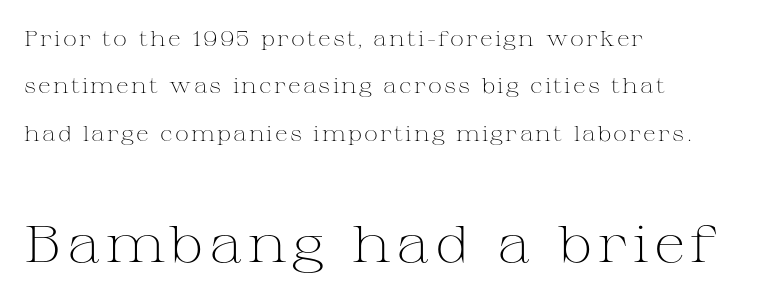
The image shows 52 px light, wide serif type, upright; set left-aligned, loose line spacing (2.26x), not underlined; the second (bottom) block is 2.48x larger; medium stroke contrast and a medium x-height.
